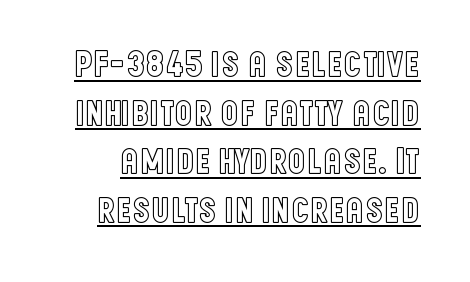
The rendering uses a moderate line-height, typical for paragraphs. This is the regular roman posture of the typeface. This is underlined copy, the kind a proofreader might mark for attention. These lines are rendered in a variable-pitch font. Each word holds together tightly as a unit, with standard inter-letter gaps.
